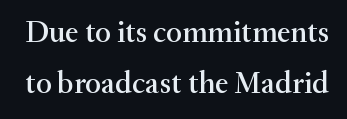
Q: Is the text italic (slanted)? A: No, it is upright.
Q: Is the typeface a serif or a sans-serif typeface? A: Serif.
Q: Is the text underlined? A: No.
Q: Is the spacing between letters normal or unusually wide? A: Normal.
Q: Is the spacing between lines tight, normal or loose? A: Normal.
Q: Width (condensed, normal, or wide)? A: Normal.
Q: Stroke contrast? A: Medium.
Q: x-height? A: Small.
Q: Monospaced? A: No.
